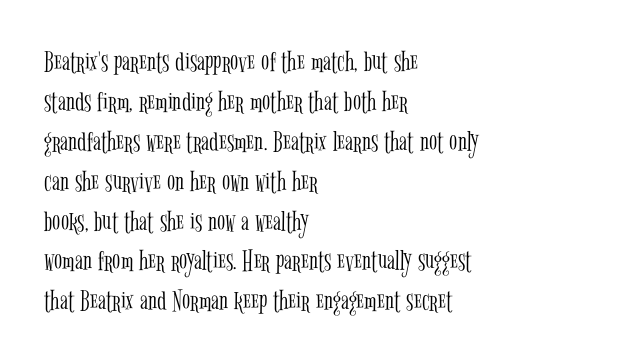
Q: Is the text bold? A: No.
Q: Is the text italic (slanted)? A: No, it is upright.
Q: Is the typeface a serif or a sans-serif typeface? A: Serif.
Q: Is the text underlined? A: No.
Q: How is the paragraph aligned? A: Left-aligned.
Q: Is the spacing between letters normal or unusually wide? A: Normal.
Q: Is the spacing between lines tight, normal or loose? A: Normal.
Q: Width (condensed, normal, or wide)? A: Condensed.
Q: Stroke contrast? A: Low.
Q: x-height? A: Medium.
Q: Monospaced? A: No.
